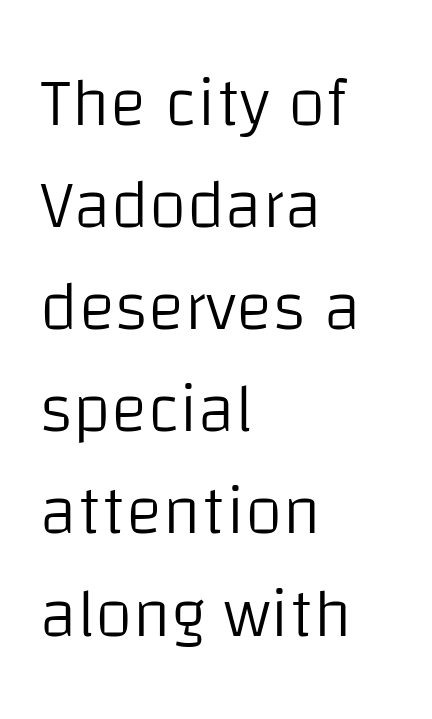
Q: Is the text bold? A: No.
Q: Is the text italic (slanted)? A: No, it is upright.
Q: Is the typeface a serif or a sans-serif typeface? A: Sans-serif.
Q: Is the text underlined? A: No.
Q: How is the paragraph aligned? A: Left-aligned.
Q: Is the spacing between letters normal or unusually wide? A: Normal.
Q: Is the spacing between lines tight, normal or loose? A: Normal.
Q: Width (condensed, normal, or wide)? A: Normal.
Q: Stroke contrast? A: Low.
Q: x-height? A: Large.
Q: Monospaced? A: No.
